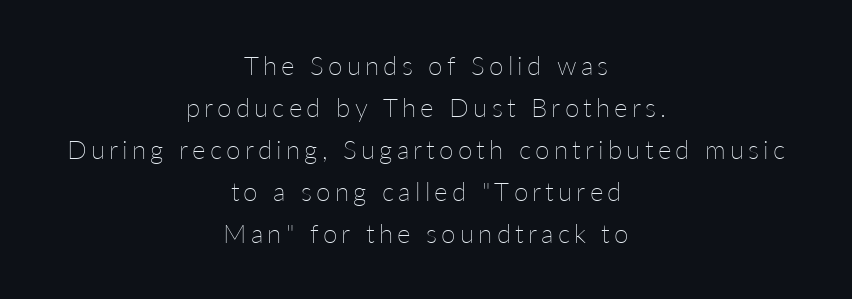
Q: Is the text bold? A: No.
Q: Is the text italic (slanted)? A: No, it is upright.
Q: Is the text underlined? A: No.
Q: How is the paragraph aligned? A: Centered.
Q: Is the spacing between lines tight, normal or loose? A: Normal.
